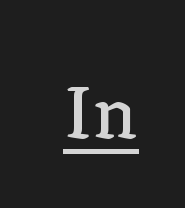
The image shows 73 px serif type, upright; set normal letter spacing, underlined; low stroke contrast and a medium x-height.
